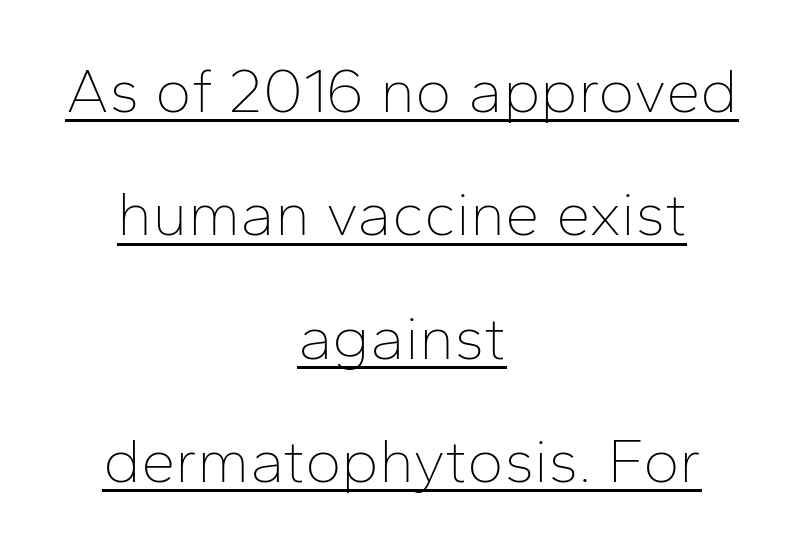
Counters stay open thanks to moderate or lighter strokes. Nobody touched the tracking dial on this one. Baseline-to-baseline distance is far greater than the letter height. In CSS terms this would be text-align: center. A typesetter would mark this as roman, not italic. Is this a fixed-width face? No — the glyphs have proportional, varying widths.
